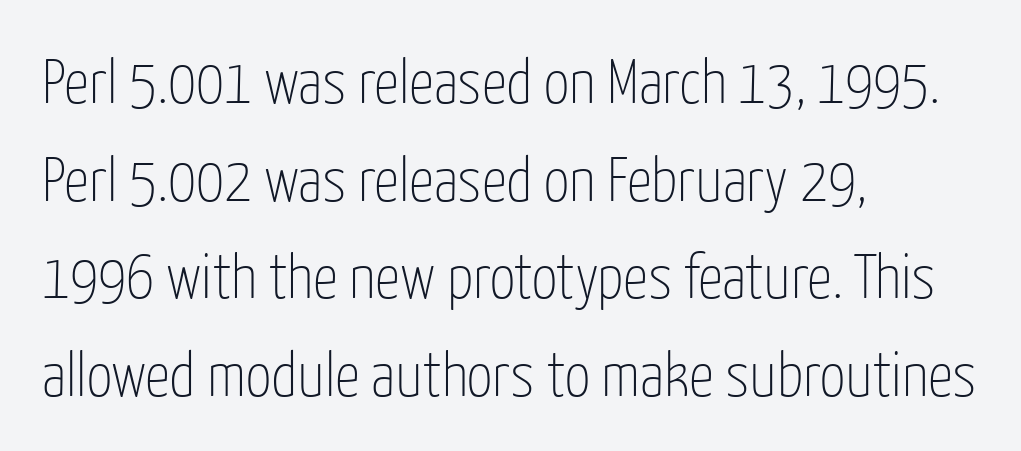
The image shows 63 px thin, condensed sans-serif type, upright; set left-aligned, normal line spacing (1.55x), normal letter spacing, not underlined; low stroke contrast and a medium x-height.
